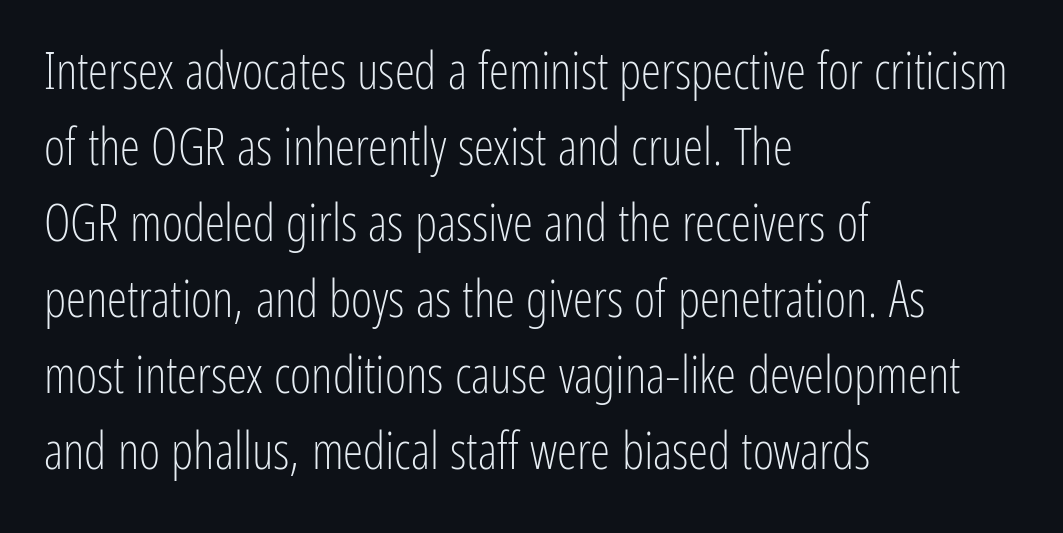
Proportional: the letters do not fall into vertical columns. The type sits square on the baseline with zero lean. Line beginnings align vertically; line endings do not. Stroke mass is kept to a normal reading level or below. Leading: standard.
